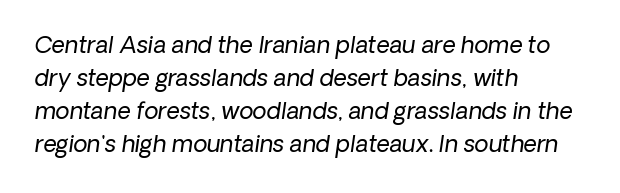
Q: Is the text bold? A: No.
Q: Is the text underlined? A: No.
Q: How is the paragraph aligned? A: Left-aligned.
Q: Is the spacing between letters normal or unusually wide? A: Normal.
Q: Is the spacing between lines tight, normal or loose? A: Normal.
